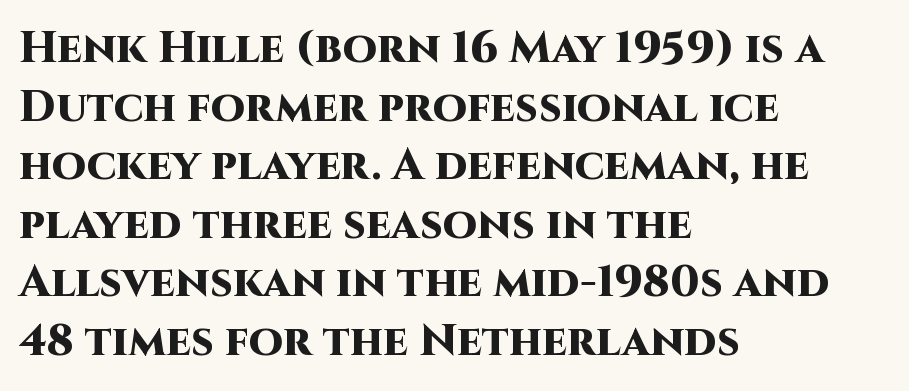
Q: Is the text bold? A: Yes.
Q: Is the text italic (slanted)? A: No, it is upright.
Q: Is the typeface a serif or a sans-serif typeface? A: Sans-serif.
Q: Is the text underlined? A: No.
Q: How is the paragraph aligned? A: Left-aligned.
Q: Is the spacing between letters normal or unusually wide? A: Normal.
Q: Is the spacing between lines tight, normal or loose? A: Normal.
Q: Width (condensed, normal, or wide)? A: Normal.
Q: Stroke contrast? A: High.
Q: x-height? A: Large.
Q: Monospaced? A: No.
